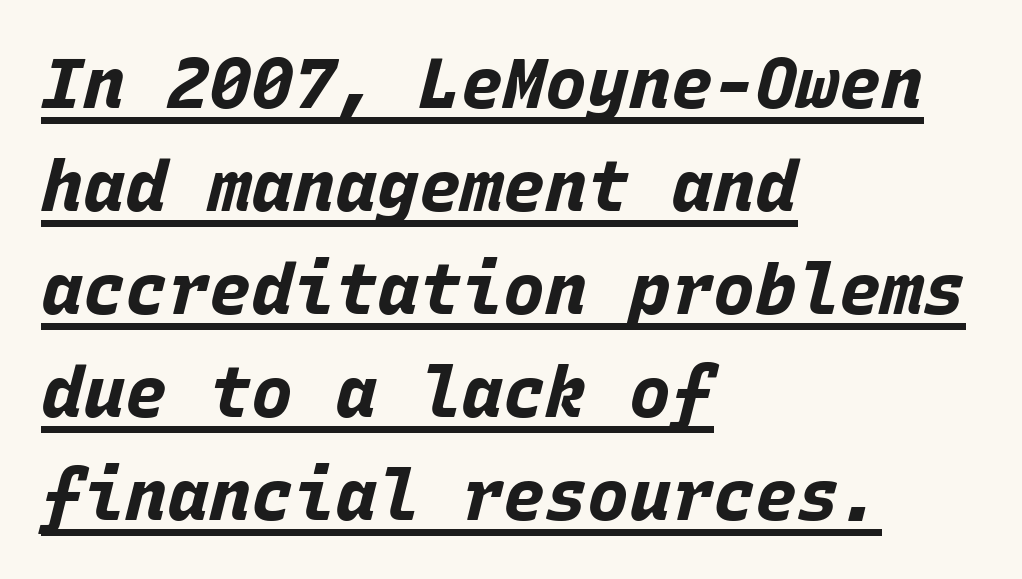
Q: Is the text bold? A: Yes.
Q: Is the text italic (slanted)? A: Yes, it leans right by about 15 degrees.
Q: Is the text underlined? A: Yes.
Q: How is the paragraph aligned? A: Left-aligned.
Q: Is the spacing between letters normal or unusually wide? A: Normal.
Q: Is the spacing between lines tight, normal or loose? A: Normal.
Q: Width (condensed, normal, or wide)? A: Normal.
Q: Stroke contrast? A: Low.
Q: x-height? A: Large.
Q: Monospaced? A: Yes.
